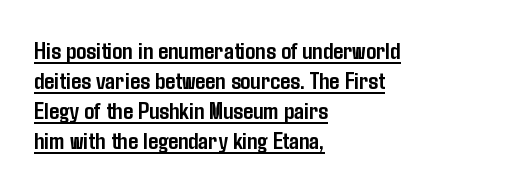
The image shows 25 px bold type, upright; set left-aligned, line spacing 1.2x, normal letter spacing, underlined.
